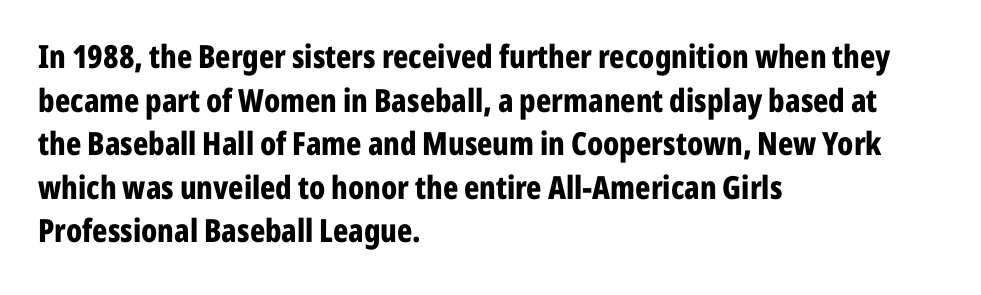
Q: Is the text bold? A: Yes.
Q: Is the text italic (slanted)? A: No, it is upright.
Q: Is the typeface a serif or a sans-serif typeface? A: Sans-serif.
Q: Is the text underlined? A: No.
Q: How is the paragraph aligned? A: Left-aligned.
Q: Is the spacing between letters normal or unusually wide? A: Normal.
Q: Is the spacing between lines tight, normal or loose? A: Normal.
Q: Width (condensed, normal, or wide)? A: Condensed.
Q: Stroke contrast? A: Low.
Q: x-height? A: Medium.
Q: Monospaced? A: No.
